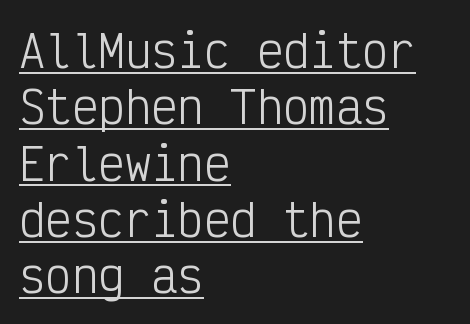
{"serif": "no", "italic": "no", "bold": "no", "weight": "light", "width": "condensed", "stroke_contrast": "low", "x_height": "medium", "monospaced": "yes", "underline": "yes", "align": "left", "line_spacing": "normal", "line_spacing_ratio": 1.28, "letter_spacing": "normal", "letter_spacing_em": 0.0, "glyph_px": 44}
